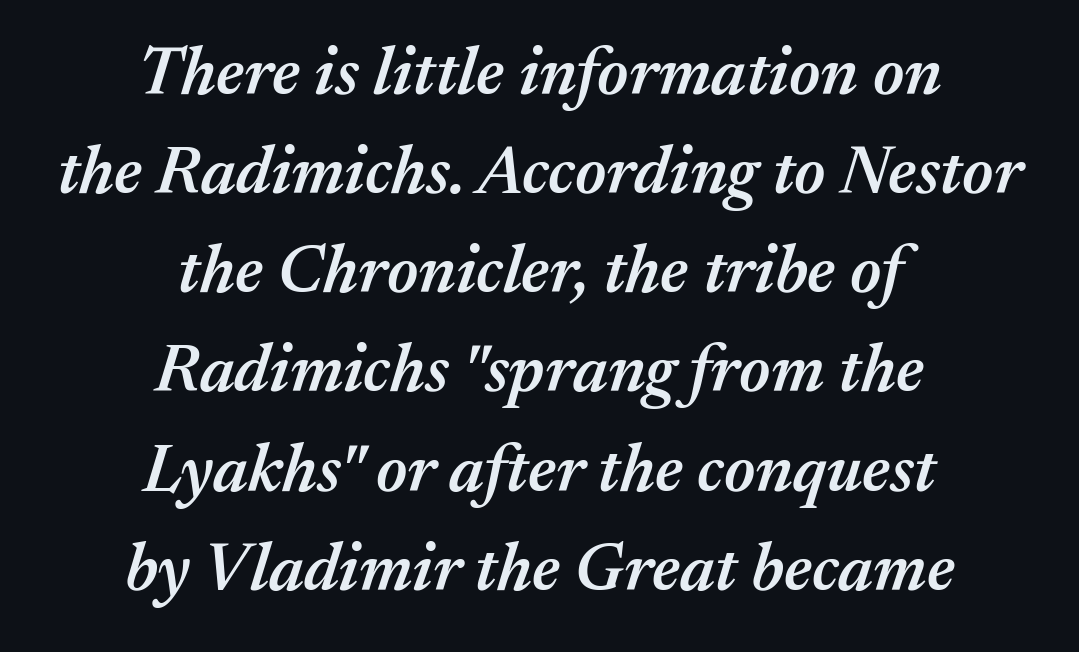
{"italic": "yes", "lean": "right", "slant_degrees": 17, "bold": "semi", "weight": "semibold", "width": "normal", "stroke_contrast": "medium", "x_height": "medium", "monospaced": "no", "underline": "no", "align": "center", "line_spacing": "normal", "line_spacing_ratio": 1.48, "letter_spacing": "normal", "letter_spacing_em": 0.0, "glyph_px": 67}
